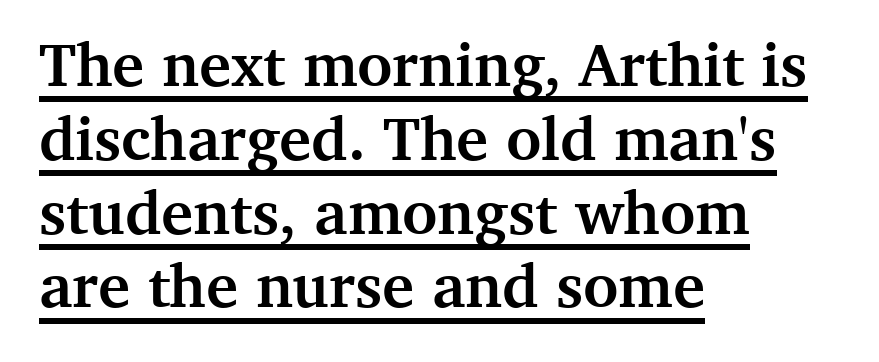
In CSS terms this would be text-align: left. Italic: no, the glyphs are upright roman. Caption: lettering with a line underneath. You'd pick this weight for a headline — it's a proper bold. This sample has the flowing, uneven cadence of proportional lettering. Is the letter spacing exaggerated? No — it looks like the ordinary default.
